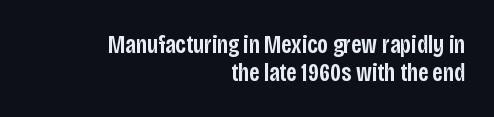
Q: Is the text bold? A: Semi-bold.
Q: Is the text italic (slanted)? A: No, it is upright.
Q: Is the text underlined? A: No.
Q: How is the paragraph aligned? A: Right-aligned.
Q: Is the spacing between letters normal or unusually wide? A: Normal.
Q: Is the spacing between lines tight, normal or loose? A: Tight.
